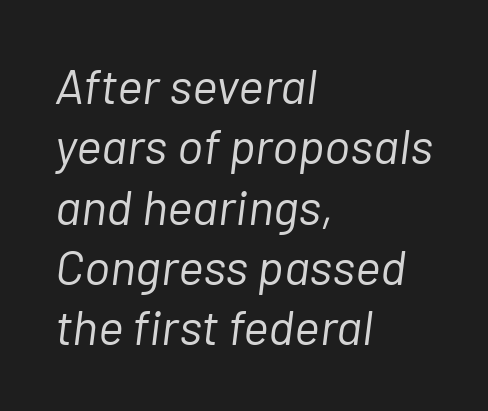
The rendering applies a slant to the glyphs. These lines are set flush left with a ragged right edge. Letters rest on an invisible, unmarked baseline. A typesetter would call this proportional, since set widths differ per character.
